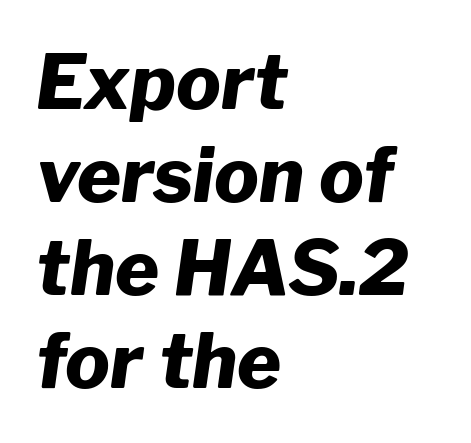
Default kerning and tracking; the words read as compact shapes. The paragraph shown leans on its left margin. An italicized treatment has been applied to the whole sample. Strokes here are thick enough to call this a true bold. The face used here is proportionally spaced, like ordinary book or web type. A clean baseline with only descenders dipping below it.
